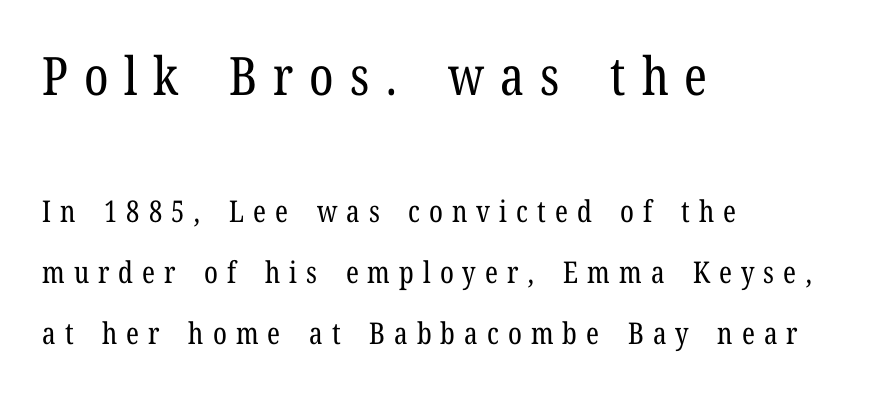
The font family rendered here belongs to the serif group. The rendering shrinks the type as you move from the upper chunk to the lower. Does the leading feel generous? Absolutely, it's lavish. Think of a printed novel: that variable character pitch is what you see here.
